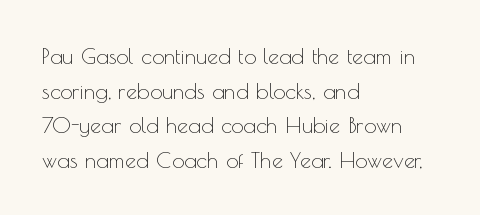
{"italic": "no", "bold": "no", "underline": "no", "align": "left", "line_spacing": "normal", "line_spacing_ratio": 1.57, "letter_spacing": "normal", "letter_spacing_em": 0.0, "glyph_px": 22}
